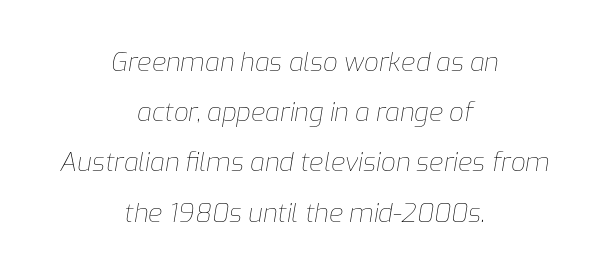
The image shows 26 px text type, italic (leaning right); set centered, loose line spacing (1.93x), normal letter spacing, not underlined.
